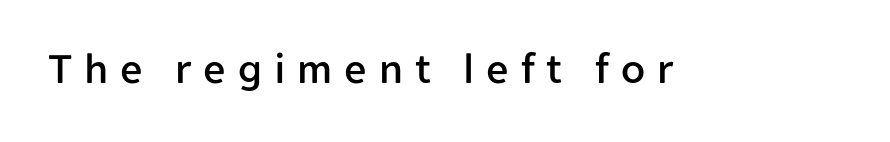
{"serif": "no", "italic": "no", "width": "normal", "stroke_contrast": "low", "x_height": "medium", "monospaced": "no", "underline": "no", "letter_spacing": "wide", "letter_spacing_em": 0.27, "glyph_px": 44}
